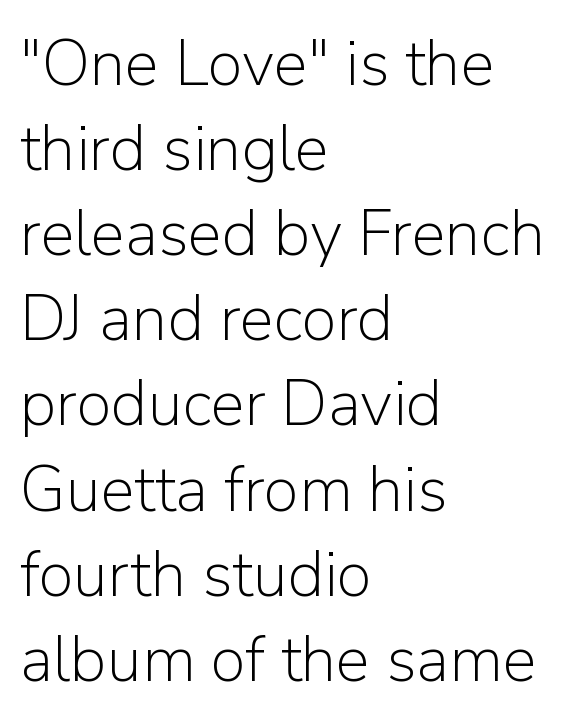
The image shows 64 px light sans-serif type, upright; set left-aligned, normal line spacing (1.33x), normal letter spacing, not underlined; low stroke contrast and a medium x-height.
